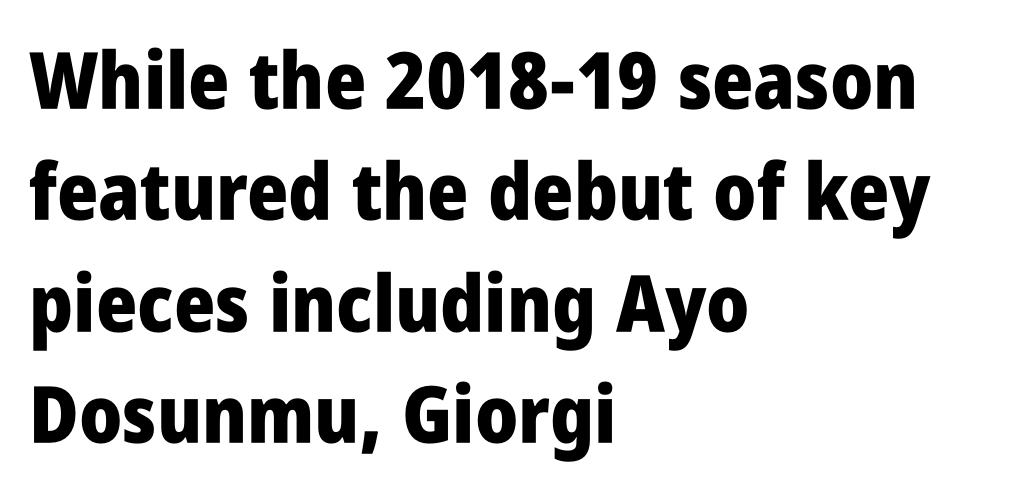
Q: Is the text bold? A: Yes.
Q: Is the text italic (slanted)? A: No, it is upright.
Q: Is the typeface a serif or a sans-serif typeface? A: Sans-serif.
Q: Is the text underlined? A: No.
Q: How is the paragraph aligned? A: Left-aligned.
Q: Is the spacing between letters normal or unusually wide? A: Normal.
Q: Is the spacing between lines tight, normal or loose? A: Normal.
Q: Width (condensed, normal, or wide)? A: Condensed.
Q: Stroke contrast? A: Low.
Q: x-height? A: Large.
Q: Monospaced? A: No.
